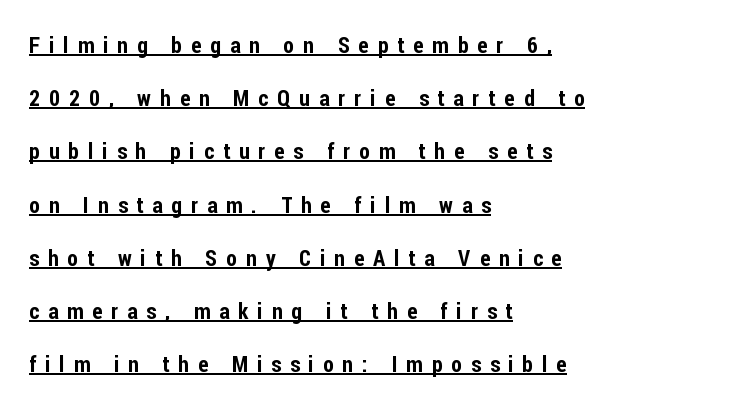
The image shows 22 px text type, upright; set left-aligned, loose line spacing (2.42x), unusually wide letter spacing (+0.41 em), underlined.
